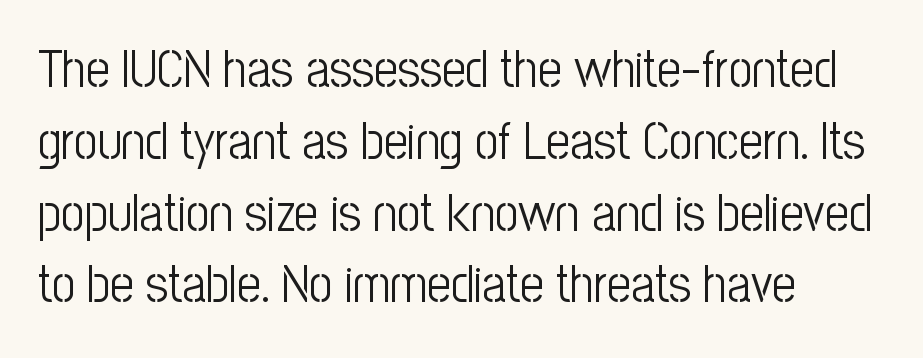
The glyphs are unaccompanied by any horizontal stroke below them. Characters follow at the spacing the type designer built in. The paragraph has a hard left edge and a soft right edge. The lettering stays uniformly vertical, giving the passage a roman look. Here the designer chose a conventional face with non-uniform glyph widths.
